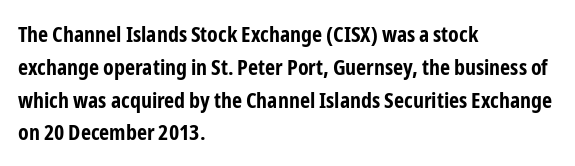
Nobody touched the tracking dial on this one. Alignment: flush left. Tall strokes in this sample are plumb rather than angled. Weight: bold.
